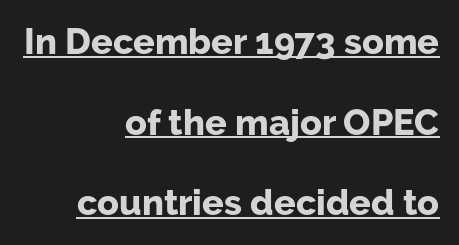
The image shows 36 px bold sans-serif type, upright; set right-aligned, loose line spacing (2.24x), normal letter spacing, underlined; low stroke contrast and a medium x-height.
